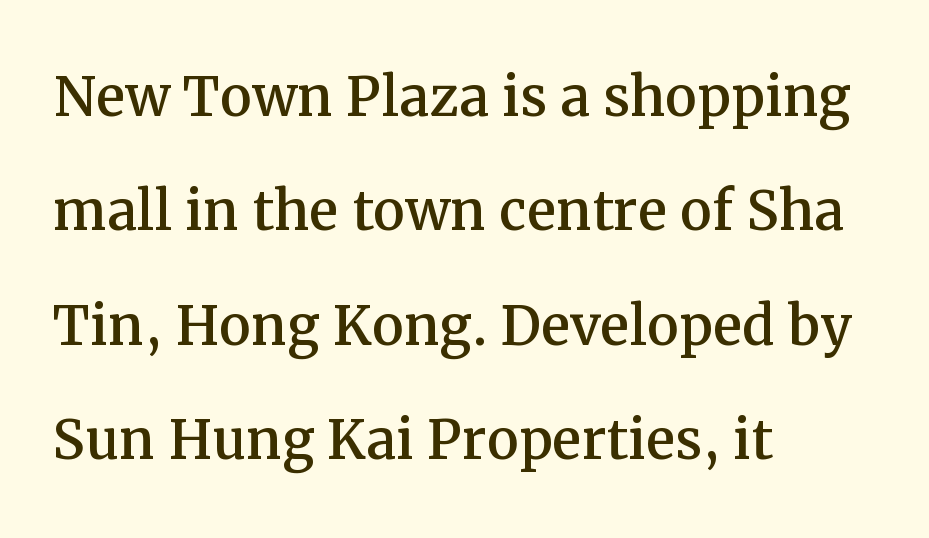
The type sits square on the baseline with zero lean. These lines are rendered in a variable-pitch font. The letters sit at their default tracking, neither squeezed nor spread. The space beneath each line is pristine and unruled. Summary of vertical rhythm: regular, with standard interline spacing. Line starts are locked; line ends wander.
